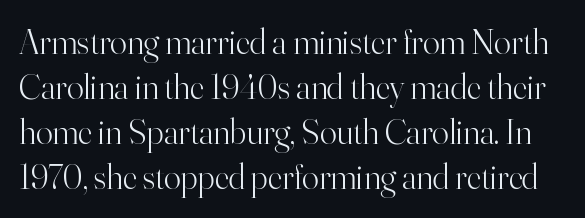
The image shows 35 px light serif type, upright; set normal line spacing (1.29x), normal letter spacing, not underlined; high stroke contrast and a small x-height.
